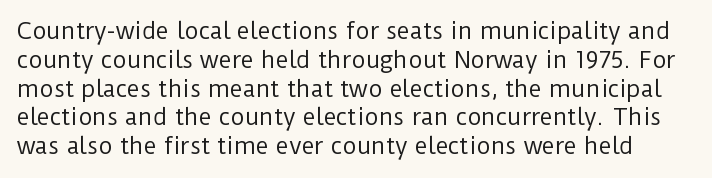
{"italic": "no", "bold": "no", "underline": "no", "line_spacing": "normal", "line_spacing_ratio": 1.31, "letter_spacing": "normal", "letter_spacing_em": 0.0, "glyph_px": 22}
